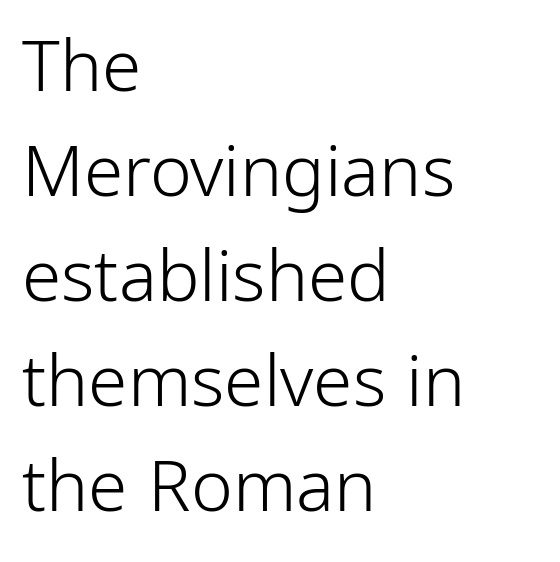
The image shows 71 px light, condensed sans-serif type, upright; set left-aligned, normal line spacing (1.48x), normal letter spacing, not underlined; low stroke contrast and a medium x-height.
